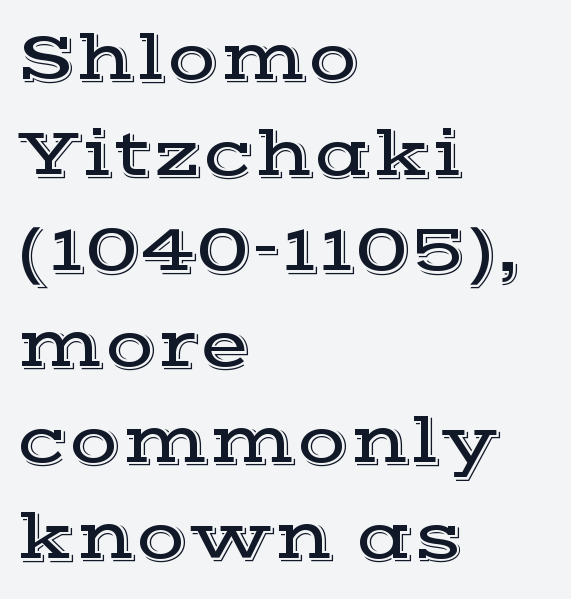
Q: Is the text italic (slanted)? A: No, it is upright.
Q: Is the typeface a serif or a sans-serif typeface? A: Serif.
Q: Is the text underlined? A: No.
Q: How is the paragraph aligned? A: Left-aligned.
Q: Is the spacing between letters normal or unusually wide? A: Normal.
Q: Is the spacing between lines tight, normal or loose? A: Normal.
Q: Width (condensed, normal, or wide)? A: Wide.
Q: x-height? A: Medium.
Q: Monospaced? A: No.
